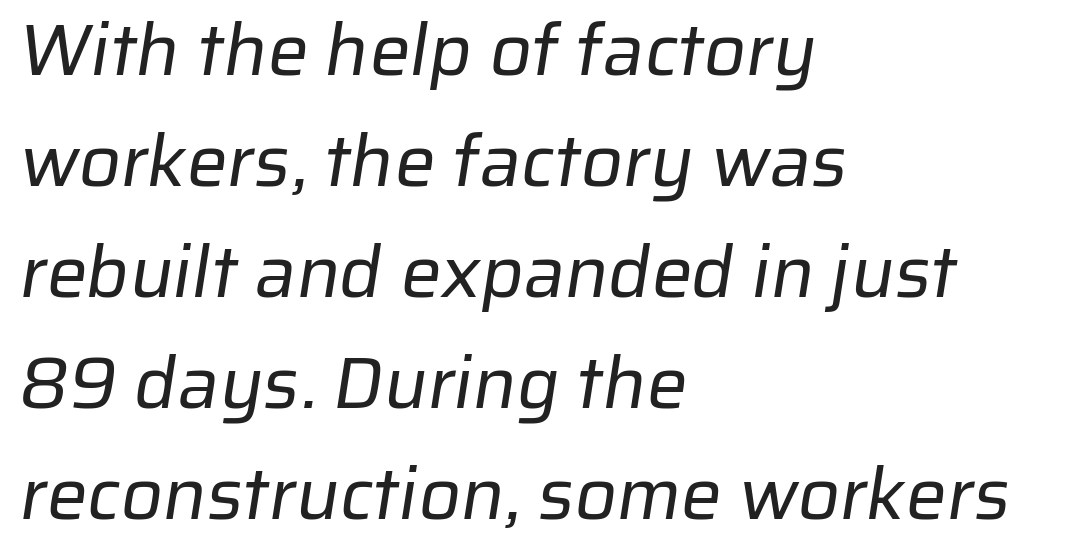
Q: Is the text bold? A: No.
Q: Is the typeface a serif or a sans-serif typeface? A: Sans-serif.
Q: Is the text underlined? A: No.
Q: How is the paragraph aligned? A: Left-aligned.
Q: Is the spacing between letters normal or unusually wide? A: Normal.
Q: Is the spacing between lines tight, normal or loose? A: Normal.
Q: Width (condensed, normal, or wide)? A: Normal.
Q: Stroke contrast? A: Low.
Q: x-height? A: Medium.
Q: Monospaced? A: No.
